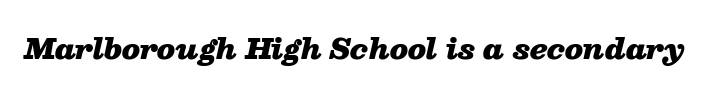
Q: Is the text bold? A: Yes.
Q: Is the text italic (slanted)? A: Yes, it leans right by about 13 degrees.
Q: Is the text underlined? A: No.
Q: Is the spacing between letters normal or unusually wide? A: Normal.
